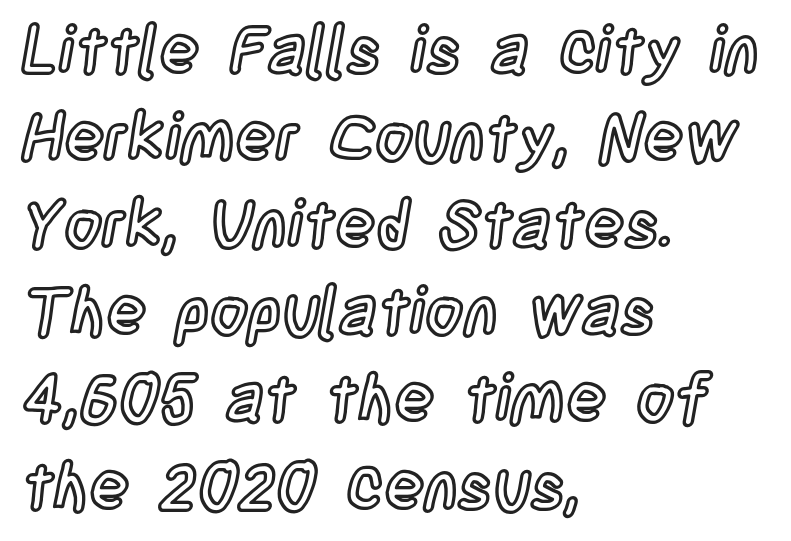
Q: Is the text italic (slanted)? A: Yes.
Q: Is the text underlined? A: No.
Q: How is the paragraph aligned? A: Left-aligned.
Q: Is the spacing between letters normal or unusually wide? A: Normal.
Q: Is the spacing between lines tight, normal or loose? A: Normal.
Q: Width (condensed, normal, or wide)? A: Condensed.
Q: x-height? A: Large.
Q: Monospaced? A: No.
